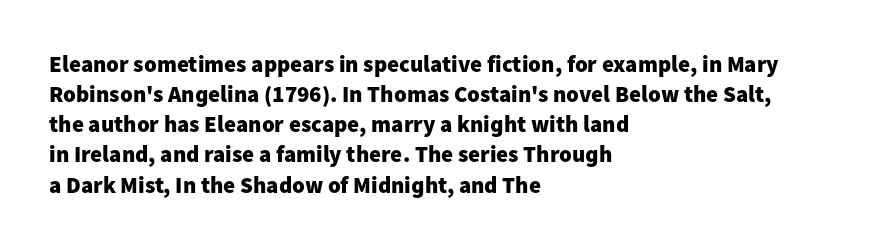
Does extra space separate the letters? No, they use regular spacing. The passage is arranged the way most books set body copy — flush left. Successive baselines arrive at the customary interval. Posture: upright roman. Is the type bold? Yes — the strokes are clearly thick and heavy.
